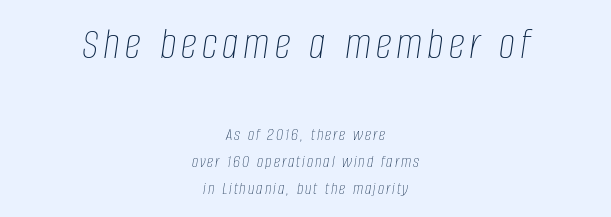
Character widths vary here, with narrow letters taking less room than wide ones. If you drew a line through each stem, it would be angled. The strokes are not fattened; the text isn't bold. The block of text has a typical density, with ordinary space between rows.
